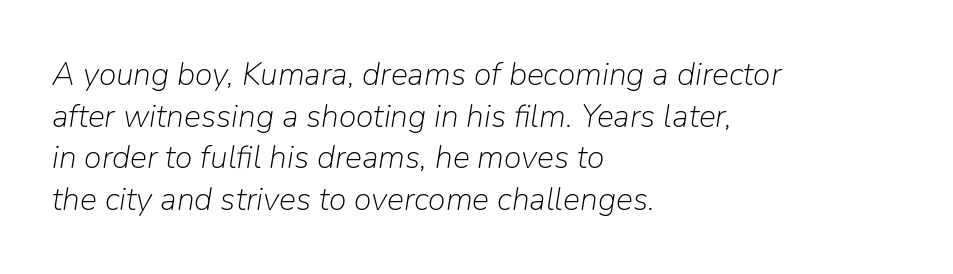
{"italic": "yes", "lean": "right", "slant_degrees": 9, "bold": "no", "weight": "light", "width": "normal", "stroke_contrast": "low", "x_height": "medium", "monospaced": "no", "underline": "no", "align": "left", "line_spacing": "normal", "line_spacing_ratio": 1.3, "letter_spacing": "normal", "letter_spacing_em": 0.0, "glyph_px": 32}
